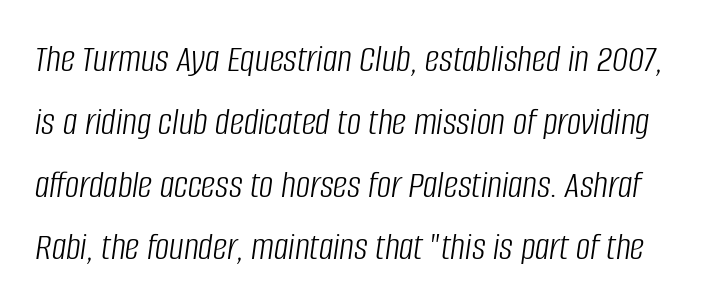
{"italic": "yes", "lean": "right", "slant_degrees": 8, "bold": "no", "weight": "light", "width": "condensed", "stroke_contrast": "low", "x_height": "large", "monospaced": "no", "underline": "no", "line_spacing": "normal", "line_spacing_ratio": 1.57, "letter_spacing": "normal", "letter_spacing_em": 0.0, "glyph_px": 40}
